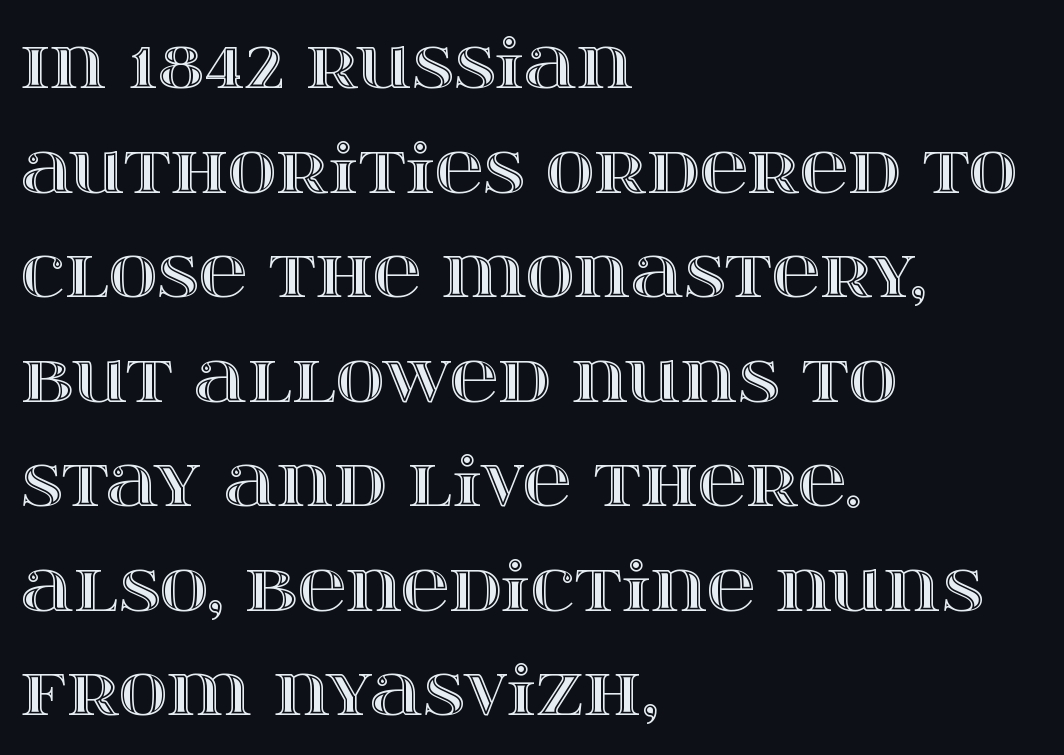
A clean baseline with only descenders dipping below it. If you measured baseline to baseline, you'd find a middling distance. These lines are set flush left with a ragged right edge. Think of a printed novel: that variable character pitch is what you see here. The face used here is rendered with its standard letterfit. Quick note: not italic, upright.
